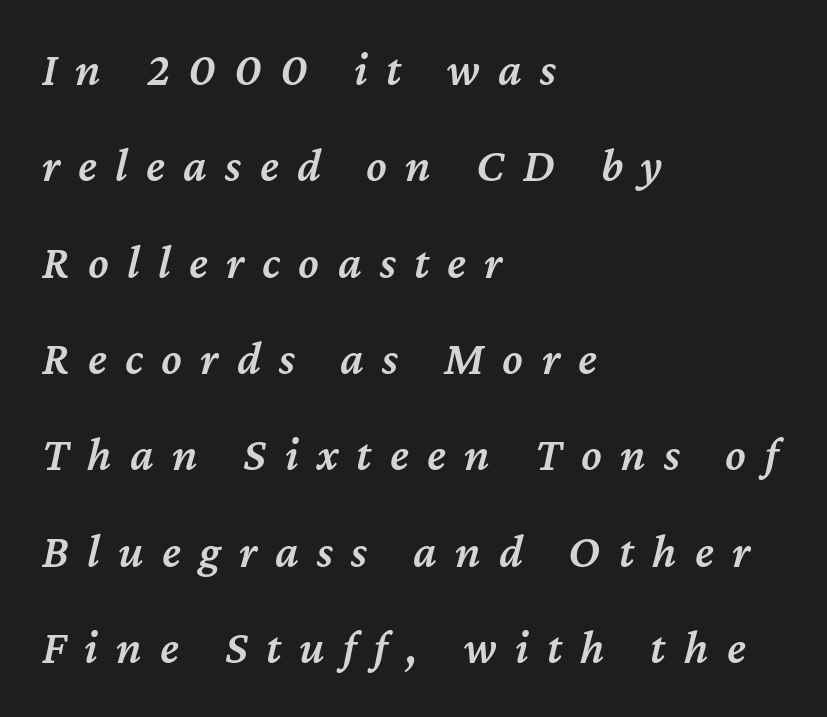
The image shows 47 px semibold type, italic (leaning right); set left-aligned, loose line spacing (2.05x), unusually wide letter spacing (+0.39 em), not underlined; medium stroke contrast and a medium x-height.
